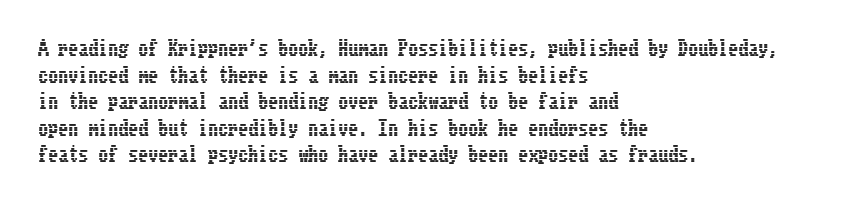
The image shows 20 px text type, upright; set left-aligned, normal line spacing (1.33x), normal letter spacing, not underlined.
